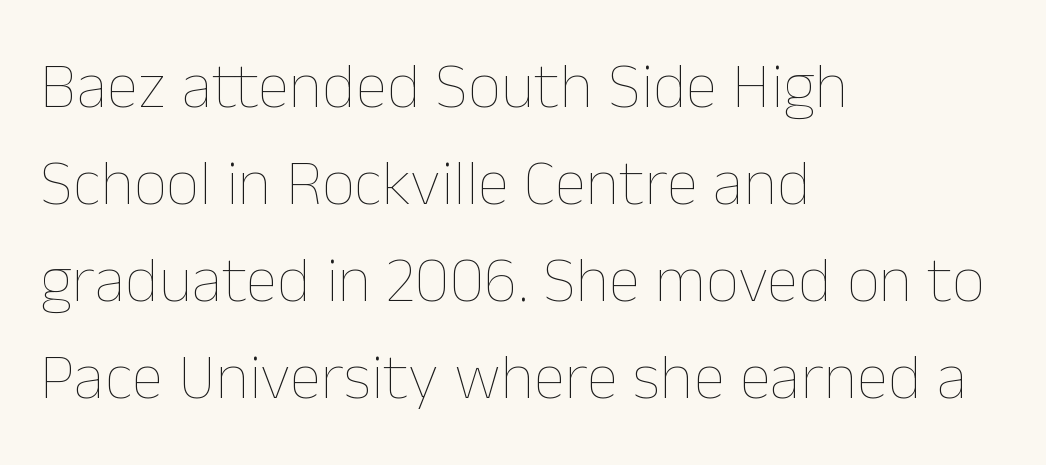
Proportional: the letters do not fall into vertical columns. In terms of letterspacing, this is plain default setting. Baseline-to-baseline distance is the conventional proportion of letter height. Does the lettering tilt? It doesn't — this is upright. Each row of text sits above clean, open space.
